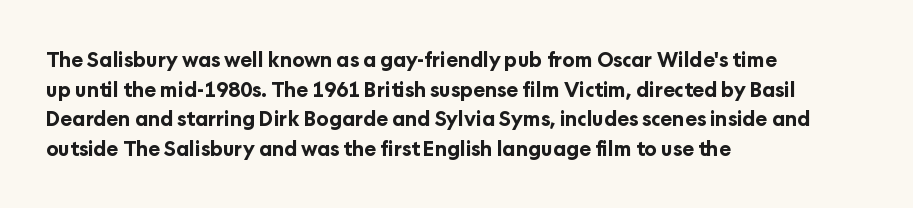
The rendering uses a bold face; every stroke is thick and dark. Compared with a centered layout, this one pins lines to the left instead. Underline: absent. In terms of letterspacing, this is plain default setting. Italic: no, the glyphs are upright roman. How would I describe the line gaps? Plain and ordinary.
